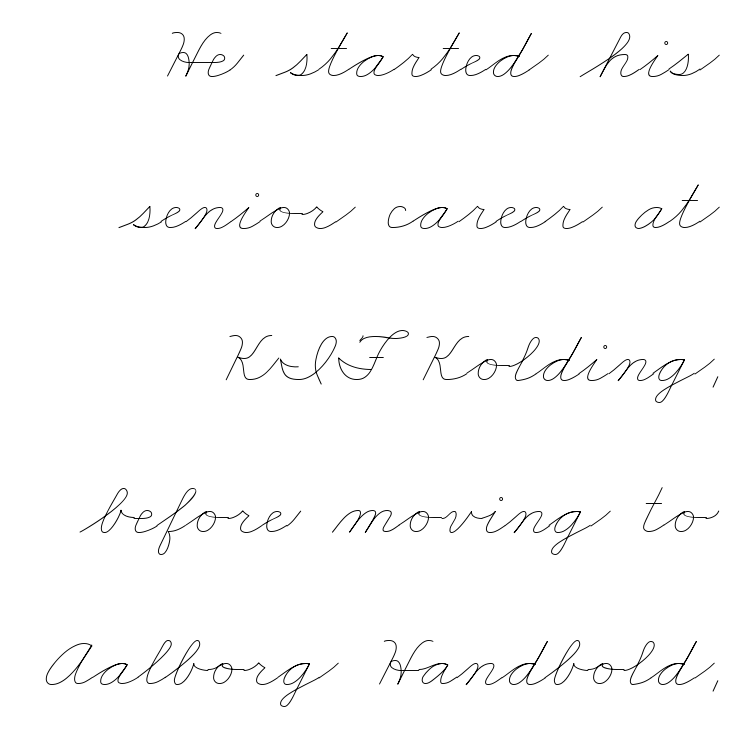
The image shows 80 px thin, wide type; set right-aligned, loose line spacing (1.9x), normal letter spacing, not underlined; low stroke contrast and a small x-height.
